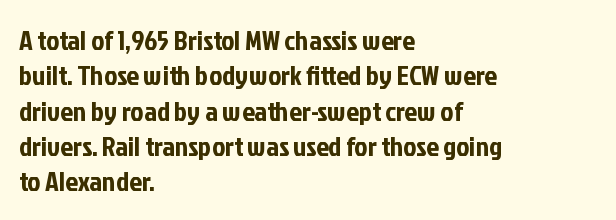
The image shows 28 px condensed sans-serif type, upright; set left-aligned, normal line spacing (1.26x), normal letter spacing, not underlined; low stroke contrast and a medium x-height.
